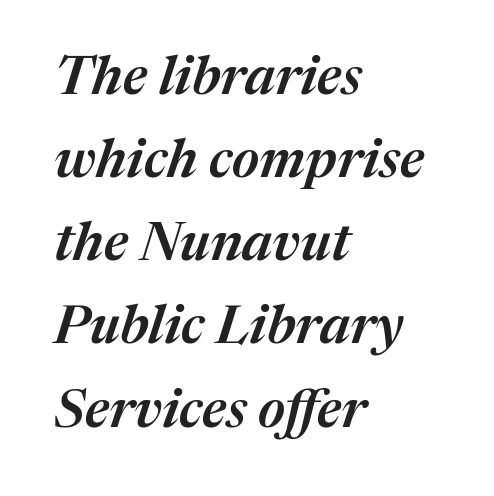
The space beneath each line is pristine and unruled. The text carries the slant typical of an italic or oblique font. Leading: standard. Is this a fixed-width face? No — the glyphs have proportional, varying widths.
